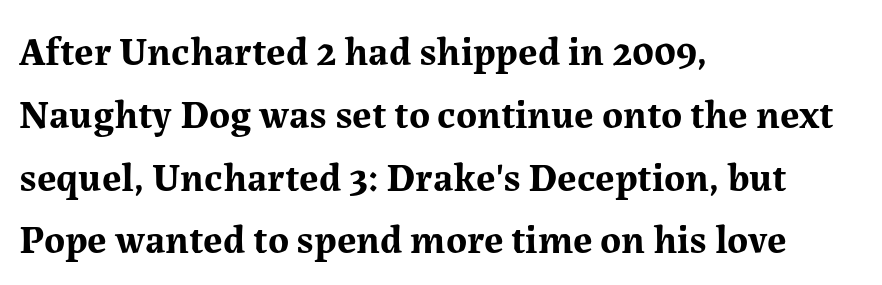
{"serif": "yes", "italic": "no", "bold": "yes", "weight": "bold", "width": "normal", "stroke_contrast": "medium", "x_height": "medium", "monospaced": "no", "underline": "no", "align": "left", "line_spacing": "normal", "line_spacing_ratio": 1.57, "letter_spacing": "normal", "letter_spacing_em": 0.0, "glyph_px": 40}
